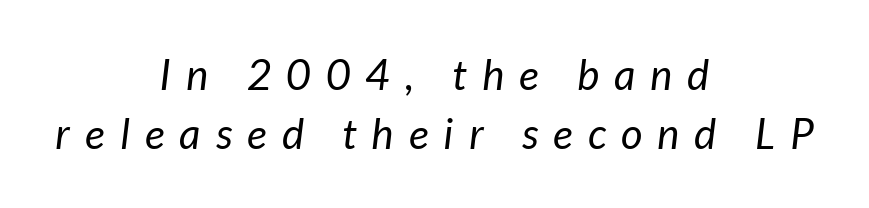
The image shows 42 px regular-weight sans-serif type; set centered, normal line spacing (1.4x), unusually wide letter spacing (+0.36 em), not underlined; low stroke contrast and a medium x-height.
